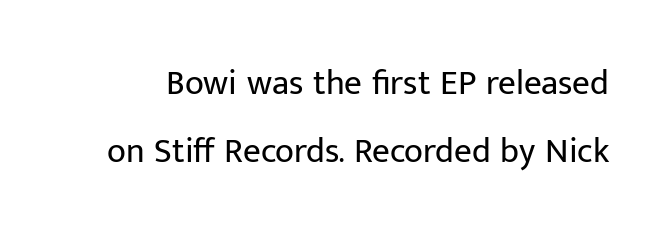
The image shows 35 px regular-weight sans-serif type, upright; set loose line spacing (1.93x), normal letter spacing, not underlined; low stroke contrast and a medium x-height.
